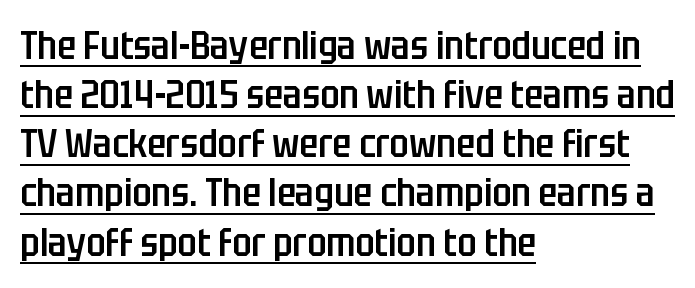
The image shows 39 px semibold, condensed sans-serif type, upright; set left-aligned, normal line spacing (1.26x), normal letter spacing, underlined; low stroke contrast and a large x-height.
